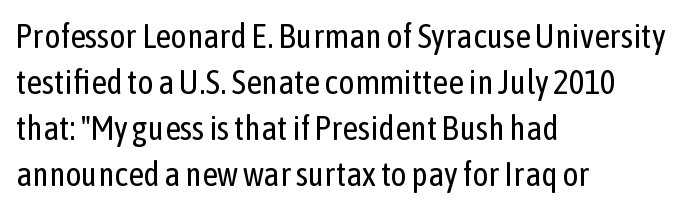
{"serif": "no", "italic": "no", "bold": "no", "weight": "regular", "width": "condensed", "stroke_contrast": "low", "x_height": "medium", "monospaced": "no", "underline": "no", "align": "left", "line_spacing": "normal", "line_spacing_ratio": 1.35, "letter_spacing": "normal", "letter_spacing_em": 0.0, "glyph_px": 34}
